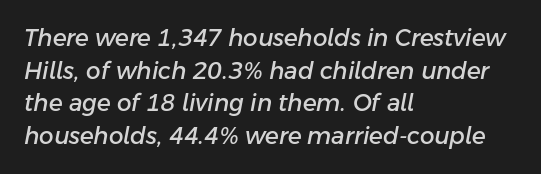
{"italic": "yes", "lean": "right", "slant_degrees": 11, "underline": "no", "align": "left", "line_spacing": "normal", "line_spacing_ratio": 1.42, "letter_spacing": "normal", "letter_spacing_em": 0.0, "glyph_px": 23}
